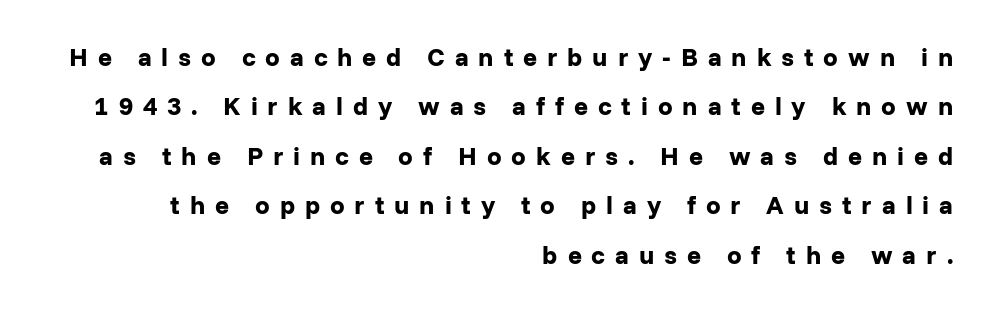
The image shows 26 px bold type, upright; set right-aligned, loose line spacing (1.9x), unusually wide letter spacing (+0.38 em), not underlined.
